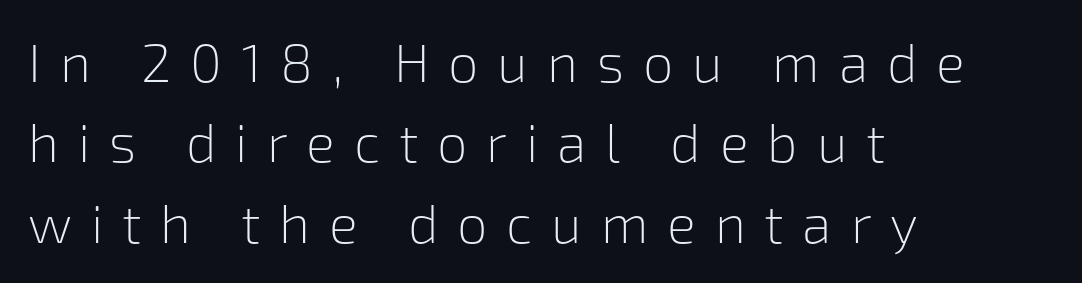
The letterforms stand isolated, each surrounded by extra space. To sum up the face: it is a sans, with no serifs. The passage shown stacks its lines at a standard gap. Descender tails drop into unmarked territory.
